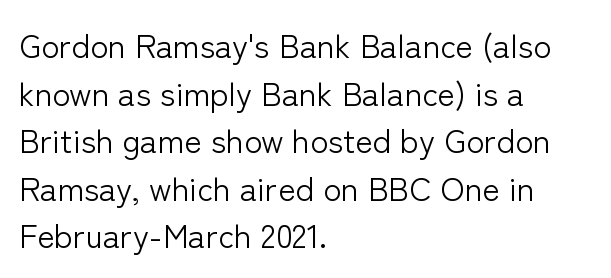
The designer went with a sans here, leaving each stem footless. A classic flush-left, rag-right setting is used for this passage. This rendering leaves character spacing at its baseline value. Here the designer chose a conventional face with non-uniform glyph widths. Every stem runs plumb, perpendicular to the baseline.
